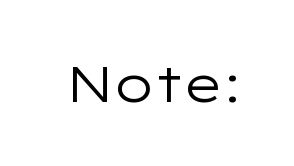
Honestly, there is no underline to notice here at all. Observe the absence of serifs on each vertical stroke in this sample. Compared with typical body copy, the letter spacing here is the same. Looks like regular typesetting: each glyph gets only the width it needs.
